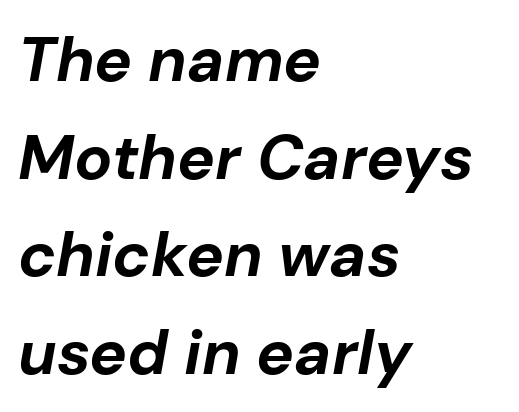
The image shows 63 px bold type, italic (leaning right); set left-aligned, normal line spacing (1.55x), normal letter spacing, not underlined; low stroke contrast and a medium x-height.
